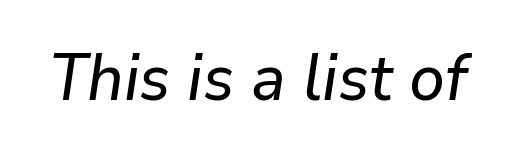
{"italic": "yes", "lean": "right", "slant_degrees": 9, "width": "normal", "stroke_contrast": "low", "x_height": "medium", "monospaced": "no", "underline": "no", "letter_spacing": "normal", "letter_spacing_em": 0.0, "glyph_px": 64}
